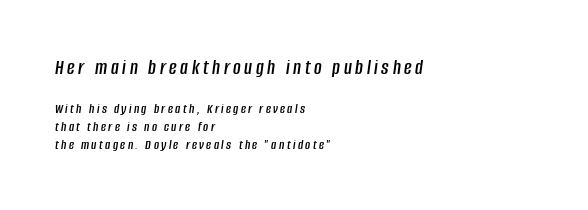
The foot of each line stays bare and open. The ragged edge is on the right, which tells us the setting is flush left. Bigger letters appear in the top chunk; the bottom chunk is reduced. This is oblique type, the kind used for emphasis or titles. Is there much room between lines? A standard amount, neither cramped nor airy.
